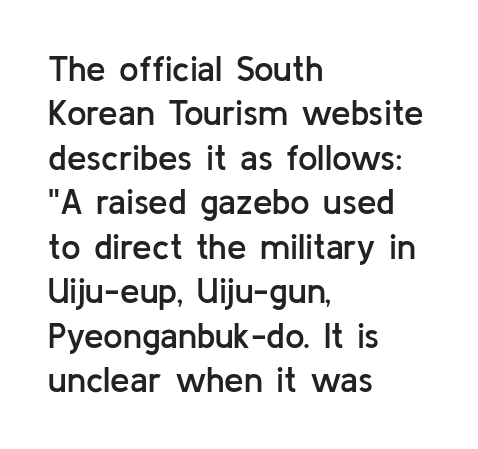
{"serif": "no", "italic": "no", "bold": "semi", "weight": "semibold", "width": "normal", "stroke_contrast": "low", "x_height": "medium", "monospaced": "no", "underline": "no", "align": "left", "line_spacing": "normal", "line_spacing_ratio": 1.27, "letter_spacing": "normal", "letter_spacing_em": 0.0, "glyph_px": 35}
